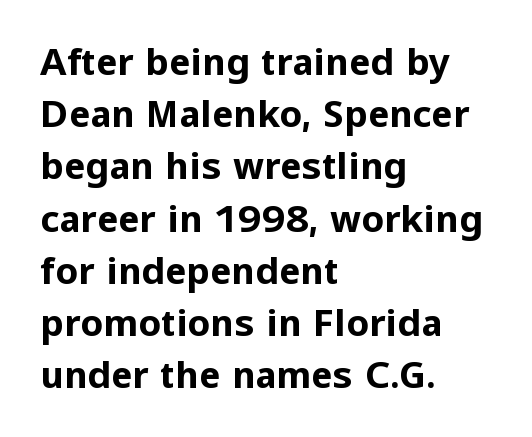
Does the weight exceed regular? Yes, all the way to bold. You could not count columns in this text — the font is proportionally spaced. A roman cut, with each character standing at attention. In terms of letterform style, serifs are entirely absent. A classic flush-left, rag-right setting is used for this passage. Underlining? Definitely not there.
